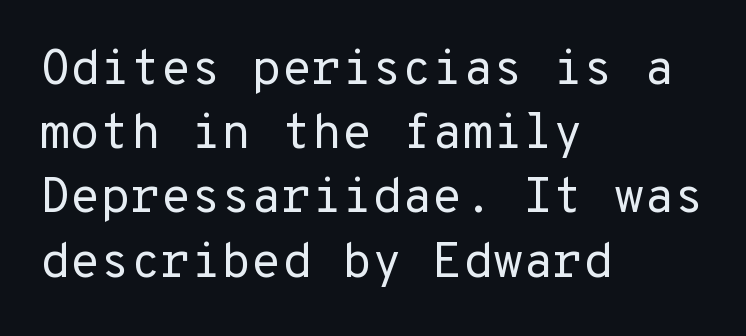
Q: Is the text bold? A: No.
Q: Is the text italic (slanted)? A: No, it is upright.
Q: Is the typeface a serif or a sans-serif typeface? A: Sans-serif.
Q: Is the text underlined? A: No.
Q: How is the paragraph aligned? A: Left-aligned.
Q: Is the spacing between letters normal or unusually wide? A: Normal.
Q: Is the spacing between lines tight, normal or loose? A: Normal.
Q: Width (condensed, normal, or wide)? A: Normal.
Q: Stroke contrast? A: Low.
Q: x-height? A: Medium.
Q: Monospaced? A: Yes.
